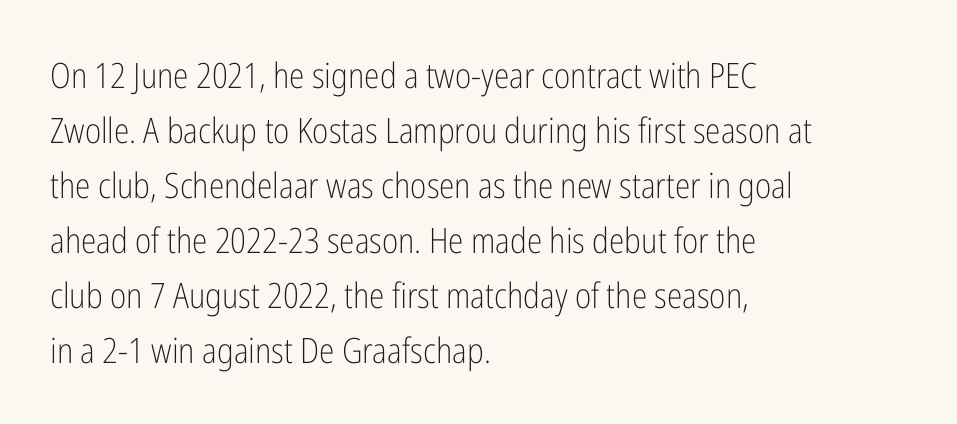
Q: Is the text bold? A: No.
Q: Is the text italic (slanted)? A: No, it is upright.
Q: Is the typeface a serif or a sans-serif typeface? A: Sans-serif.
Q: Is the text underlined? A: No.
Q: How is the paragraph aligned? A: Left-aligned.
Q: Is the spacing between letters normal or unusually wide? A: Normal.
Q: Is the spacing between lines tight, normal or loose? A: Normal.
Q: Width (condensed, normal, or wide)? A: Condensed.
Q: Stroke contrast? A: Low.
Q: x-height? A: Medium.
Q: Monospaced? A: No.
